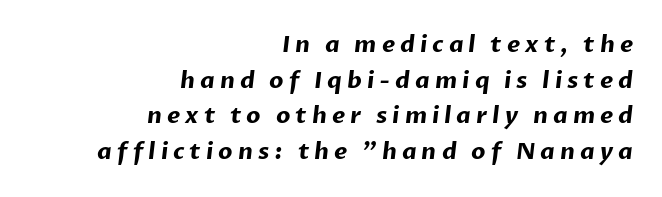
{"bold": "yes", "underline": "no", "align": "right", "line_spacing": "normal", "line_spacing_ratio": 1.55, "letter_spacing": "wide", "letter_spacing_em": 0.22, "glyph_px": 23}
